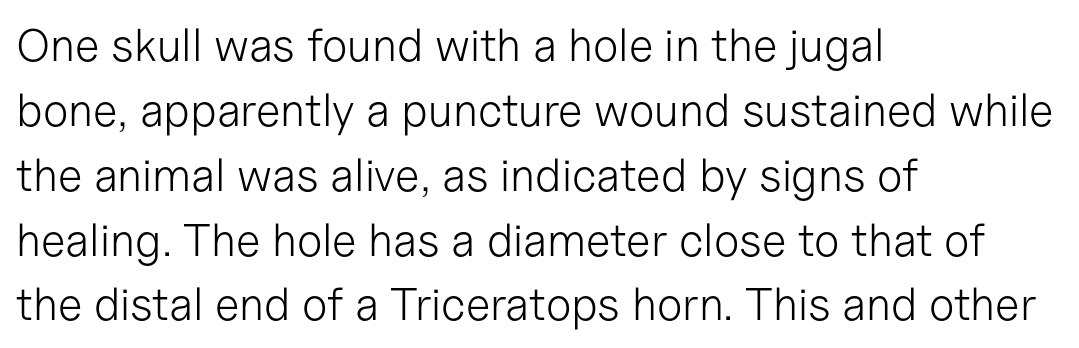
{"serif": "no", "italic": "no", "bold": "no", "weight": "light", "width": "normal", "stroke_contrast": "low", "x_height": "medium", "monospaced": "no", "underline": "no", "align": "left", "line_spacing": "normal", "line_spacing_ratio": 1.41, "letter_spacing": "normal", "letter_spacing_em": 0.0, "glyph_px": 46}
